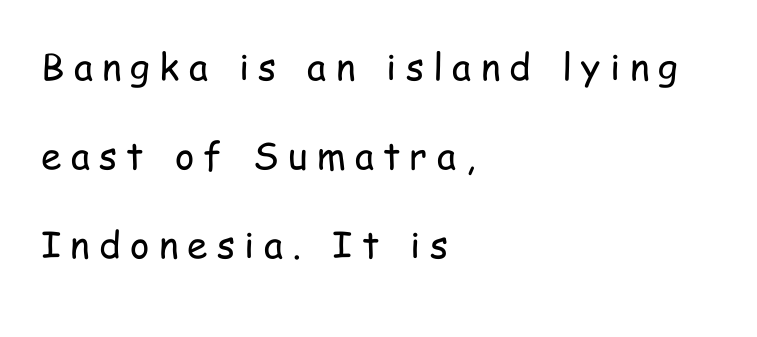
The image shows 37 px regular-weight, condensed sans-serif type, upright; set left-aligned, loose line spacing (2.4x), unusually wide letter spacing (+0.25 em), not underlined; low stroke contrast and a medium x-height.
